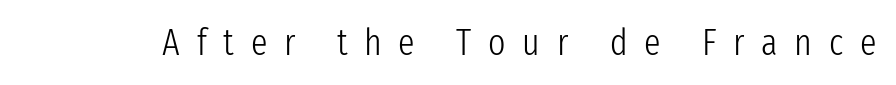
The image shows 37 px light, condensed sans-serif type, upright; set unusually wide letter spacing (+0.45 em), not underlined; low stroke contrast and a medium x-height.
